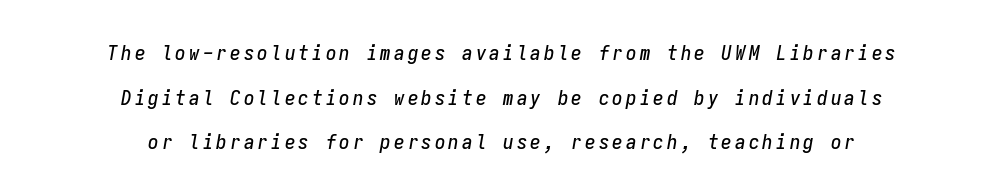
The line-height multiplier appears high, well above default. Visually the block forms a symmetrical silhouette, jagged on both flanks. Nobody drew a line under any word here. The specimen reads as italic at a glance.
